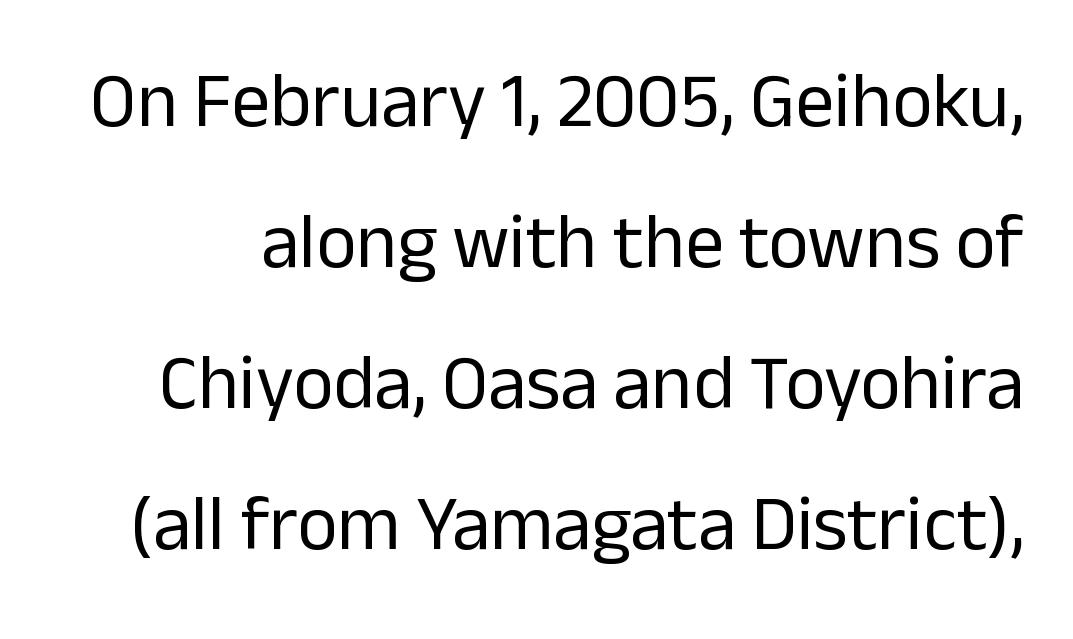
{"serif": "no", "italic": "no", "bold": "no", "weight": "regular", "width": "normal", "stroke_contrast": "low", "x_height": "medium", "monospaced": "no", "underline": "no", "line_spacing_ratio": 1.83, "letter_spacing": "normal", "letter_spacing_em": 0.0, "glyph_px": 77}
